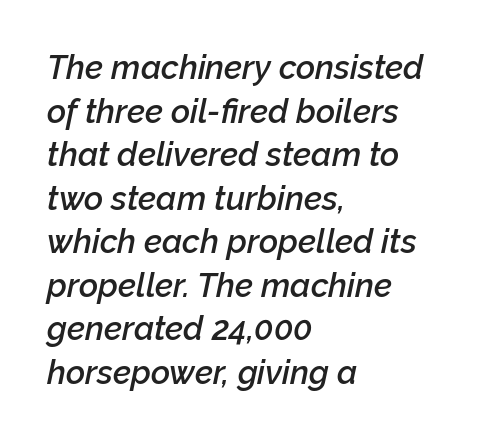
Q: Is the text bold? A: Semi-bold.
Q: Is the text italic (slanted)? A: Yes, it leans right by about 12 degrees.
Q: Is the text underlined? A: No.
Q: How is the paragraph aligned? A: Left-aligned.
Q: Is the spacing between letters normal or unusually wide? A: Normal.
Q: Is the spacing between lines tight, normal or loose? A: Normal.
Q: Width (condensed, normal, or wide)? A: Normal.
Q: Stroke contrast? A: Low.
Q: x-height? A: Medium.
Q: Monospaced? A: No.
